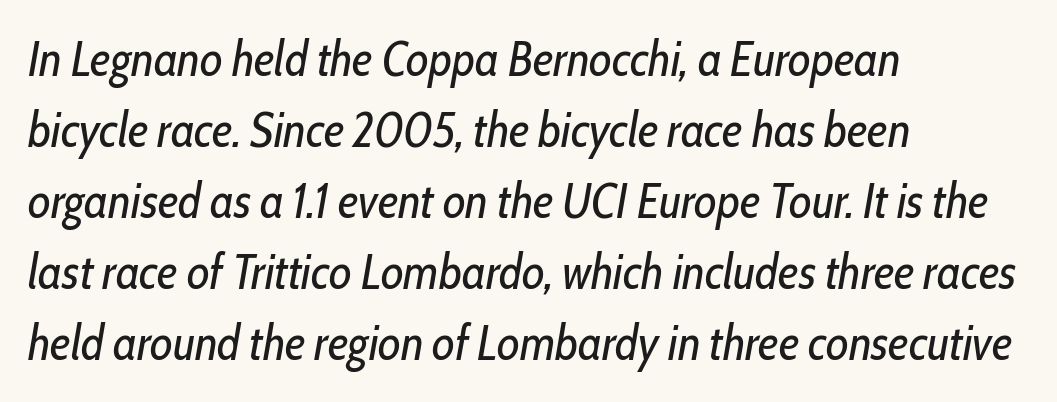
The image shows 49 px regular-weight, condensed type, italic (leaning right); set left-aligned, normal line spacing (1.45x), normal letter spacing, not underlined; low stroke contrast and a medium x-height.
